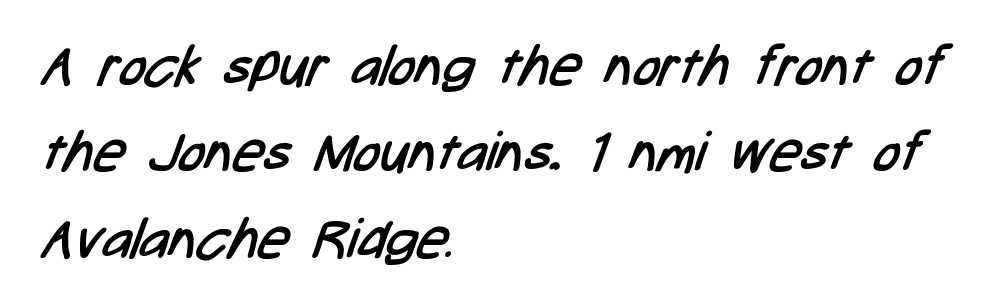
The image shows 55 px regular-weight, condensed sans-serif type; set left-aligned, normal line spacing (1.57x), normal letter spacing, not underlined; low stroke contrast and a medium x-height.
